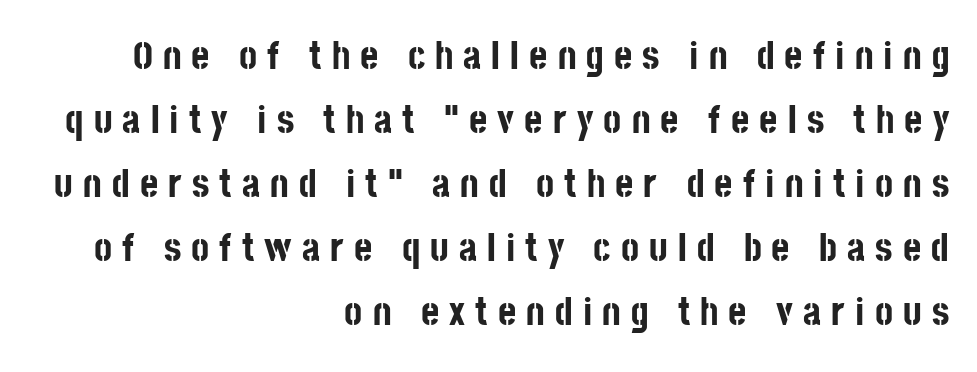
Nope, no serifs anywhere on these letters. The type sits square on the baseline with zero lean. These lines stack with their right ends in a neat column. Here the glyphs are tracked loosely, breaking word shapes into spaced letters. Leading matches the norm, producing a regular column. The face used here has the dense, thick strokes of a bold.
